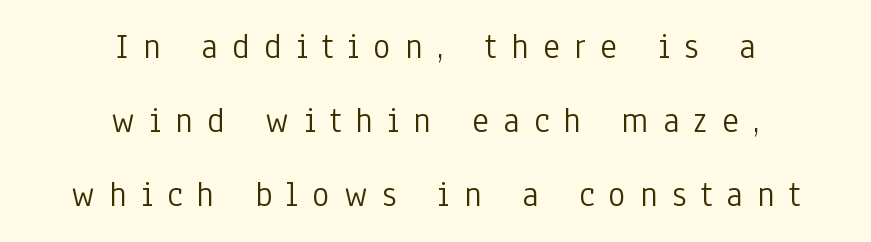
{"serif": "no", "italic": "no", "bold": "no", "weight": "light", "width": "condensed", "stroke_contrast": "low", "x_height": "medium", "monospaced": "no", "underline": "no", "align": "center", "line_spacing": "loose", "line_spacing_ratio": 2.06, "letter_spacing": "wide", "letter_spacing_em": 0.4, "glyph_px": 36}
